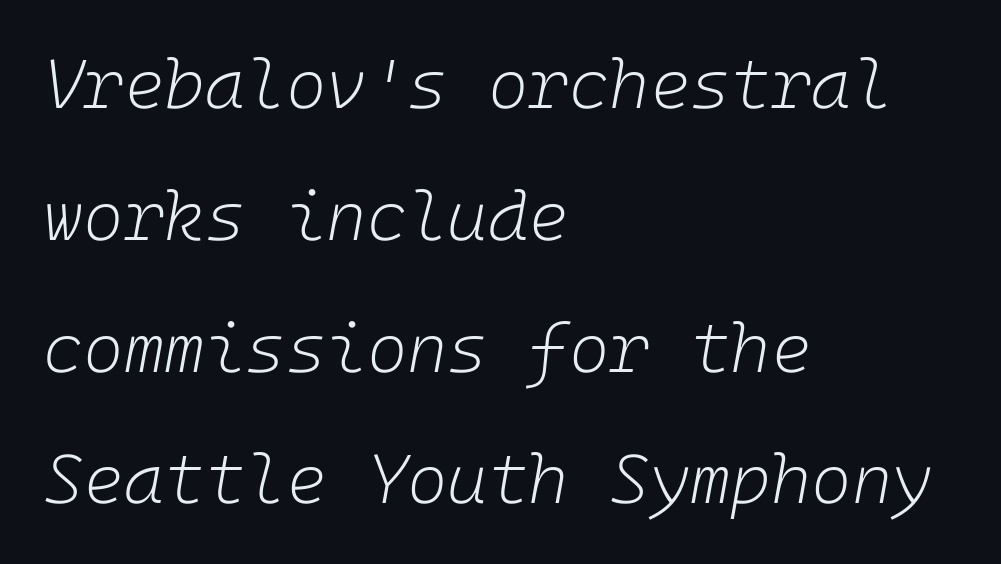
A light-to-regular cut is what we see here. These lines stand farther apart than default settings would place them. The letterforms sit shoulder to shoulder at normal distance. These lines stack with their left ends in a neat column. Tall strokes in this sample are angled rather than plumb.
